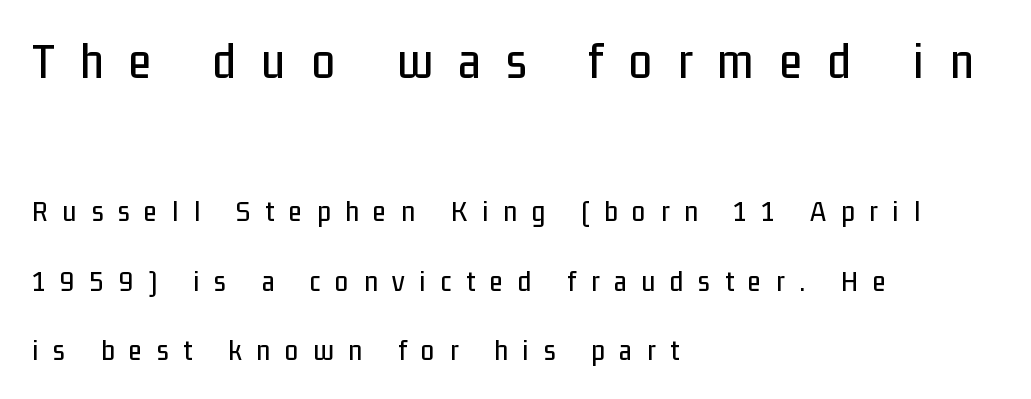
{"serif": "no", "italic": "no", "width": "condensed", "stroke_contrast": "low", "x_height": "medium", "monospaced": "no", "underline": "no", "align": "left", "line_spacing": "loose", "line_spacing_ratio": 2.32, "letter_spacing": "wide", "letter_spacing_em": 0.5, "larger_block": "first", "size_ratio": 1.73, "glyph_px": 52}
